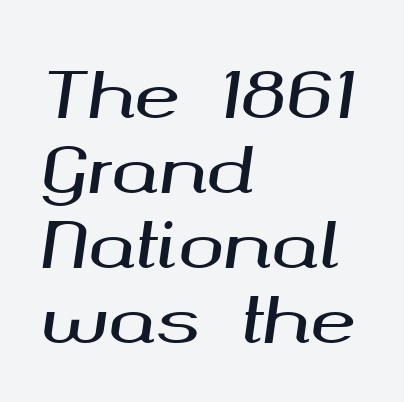
Q: Is the text italic (slanted)? A: Yes, it leans right by about 8 degrees.
Q: Is the text underlined? A: No.
Q: How is the paragraph aligned? A: Left-aligned.
Q: Is the spacing between letters normal or unusually wide? A: Normal.
Q: Width (condensed, normal, or wide)? A: Wide.
Q: Stroke contrast? A: Medium.
Q: x-height? A: Medium.
Q: Monospaced? A: No.
